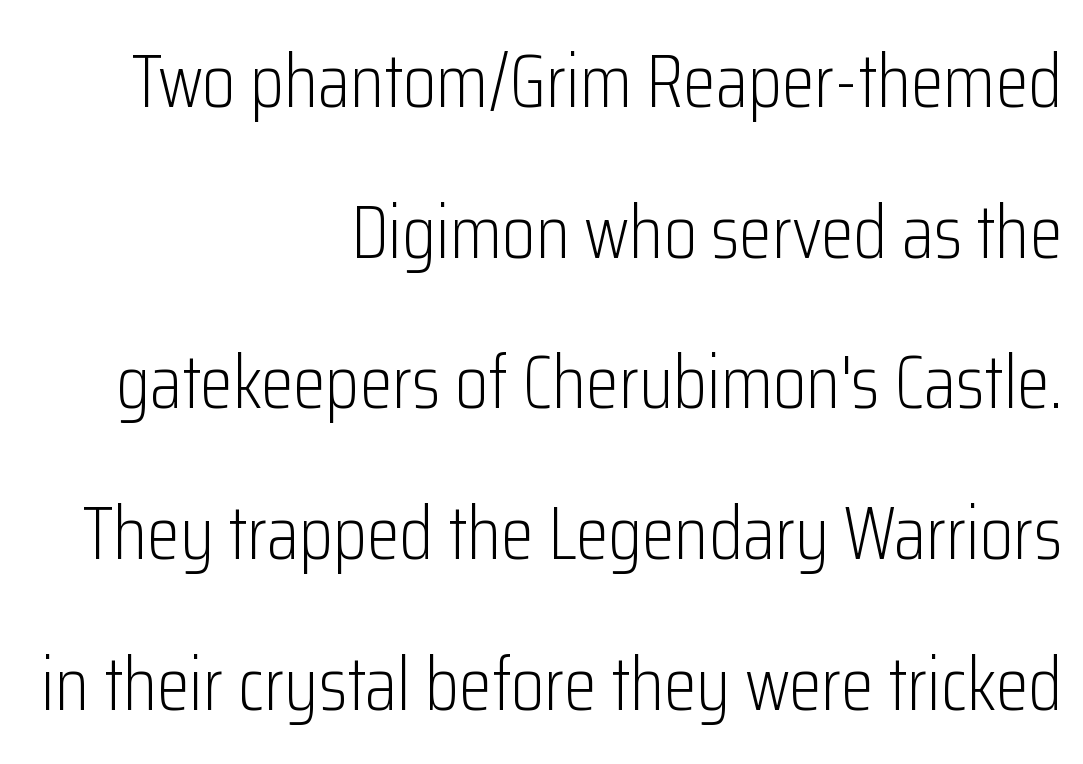
The image shows 75 px light, condensed sans-serif type, upright; set right-aligned, loose line spacing (2.01x), normal letter spacing, not underlined; low stroke contrast and a medium x-height.
